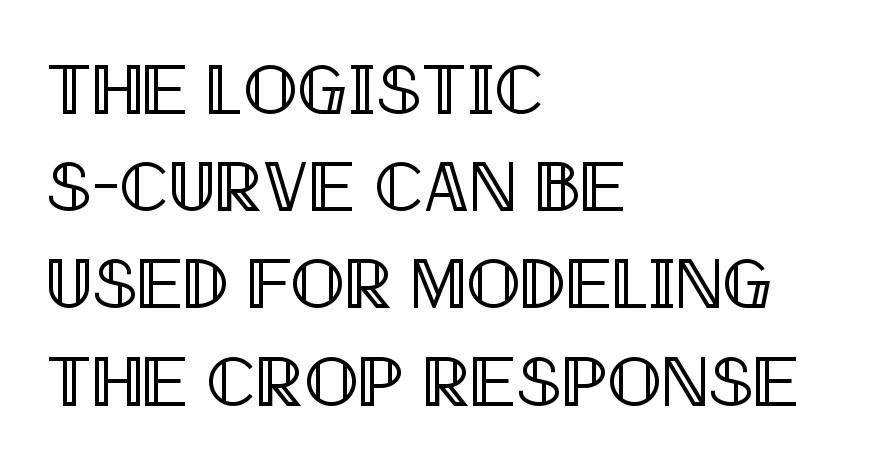
The image shows 72 px condensed type, upright; set left-aligned, normal line spacing (1.35x), normal letter spacing, not underlined; a large x-height.
